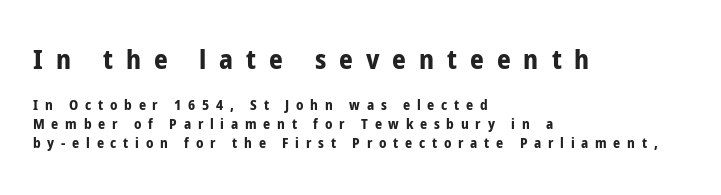
Is the letter spacing exaggerated? Yes — the characters are pushed far apart. Regular leading. Typesetter's note: full bold, strokes at maximum text heaviness. This layout puts the oversized block above and the modest block below. The glyphs are unaccompanied by any horizontal stroke below them. Does the lettering tilt? It doesn't — this is upright.
